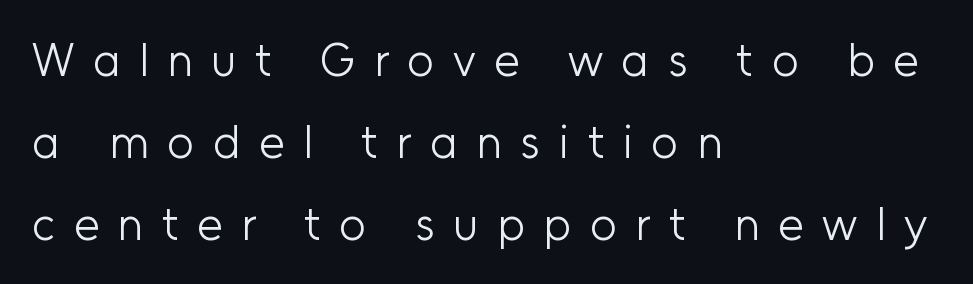
{"serif": "no", "italic": "no", "bold": "no", "weight": "light", "width": "normal", "stroke_contrast": "low", "x_height": "medium", "monospaced": "no", "underline": "no", "align": "left", "line_spacing_ratio": 1.78, "letter_spacing": "wide", "letter_spacing_em": 0.4, "glyph_px": 46}
